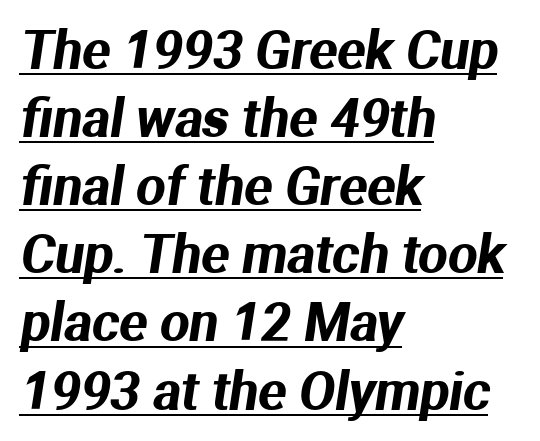
The image shows 52 px sans-serif type; set left-aligned, normal line spacing (1.31x), normal letter spacing, underlined; medium stroke contrast and a medium x-height.
